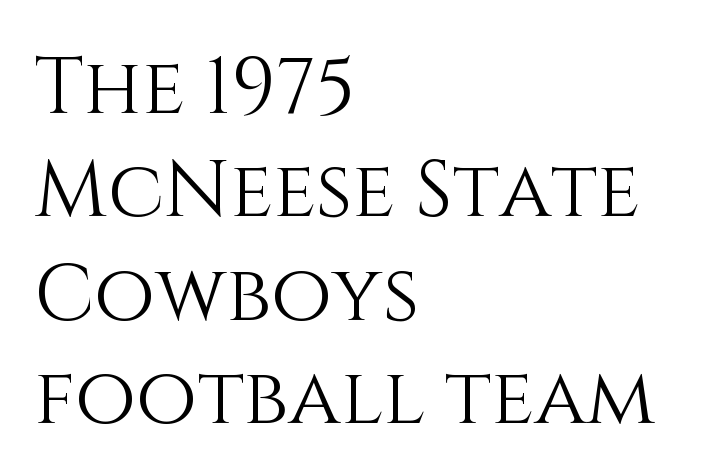
The image shows 79 px light type, upright; set left-aligned, normal line spacing (1.31x), normal letter spacing, not underlined; medium stroke contrast and a large x-height.
